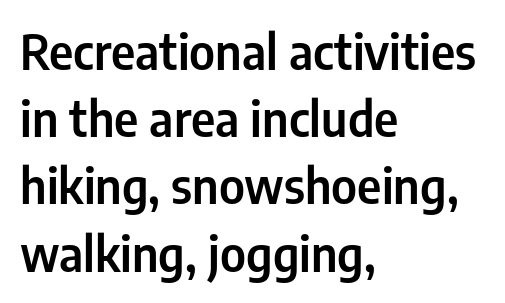
Vertical strokes here are truly vertical. The face used here is proportionally spaced, like ordinary book or web type. Notice how descenders clear the ascenders below comfortably — that's standard leading. Does the copy run flush right? No — it runs flush left. The face used here is rendered with its standard letterfit. Unlike a traditional serif, this face leaves its strokes unadorned.
